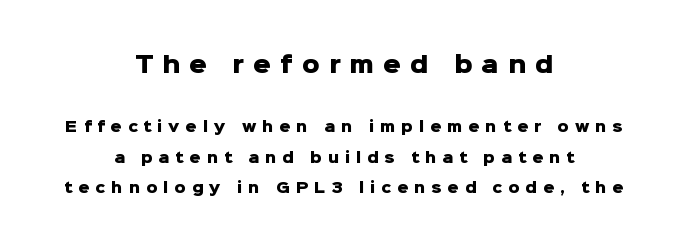
The image shows 22 px bold type, upright; set centered, loose line spacing (2.17x), unusually wide letter spacing (+0.42 em), not underlined; the first (top) block is 1.57x larger.
